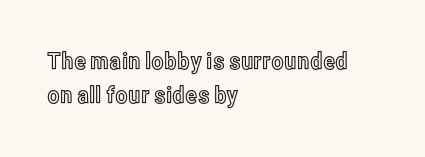
The image shows 23 px text type, upright; set left-aligned, normal line spacing (1.5x), normal letter spacing, not underlined.
